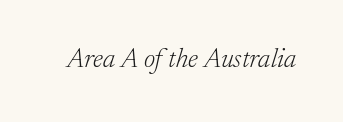
The image shows 27 px text type, italic (leaning right); set normal letter spacing, not underlined.
